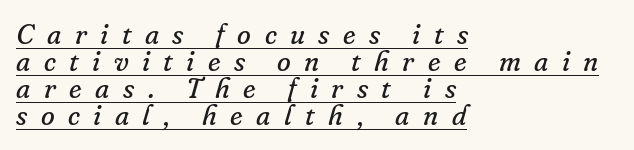
{"serif": "yes", "italic": "yes", "lean": "right", "slant_degrees": 16, "bold": "no", "weight": "regular", "width": "normal", "stroke_contrast": "low", "x_height": "small", "monospaced": "no", "underline": "yes", "align": "left", "line_spacing": "tight", "line_spacing_ratio": 0.97, "letter_spacing": "wide", "letter_spacing_em": 0.48, "glyph_px": 28}
